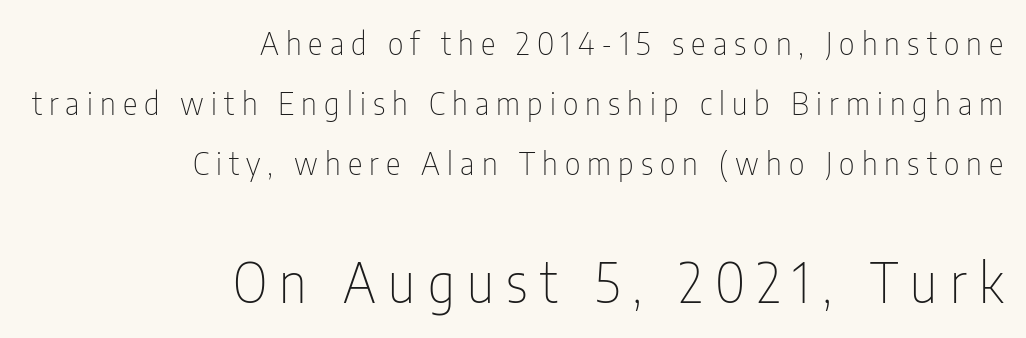
The image shows 54 px thin, condensed sans-serif type, upright; set right-aligned, loose line spacing (1.94x), unusually wide letter spacing (+0.23 em), not underlined; the second (bottom) block is 1.74x larger; low stroke contrast and a medium x-height.
